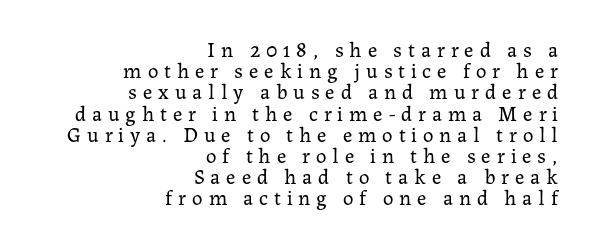
Q: Is the text bold? A: No.
Q: Is the text italic (slanted)? A: No, it is upright.
Q: Is the text underlined? A: No.
Q: How is the paragraph aligned? A: Right-aligned.
Q: Is the spacing between letters normal or unusually wide? A: Unusually wide.
Q: Is the spacing between lines tight, normal or loose? A: Tight.
